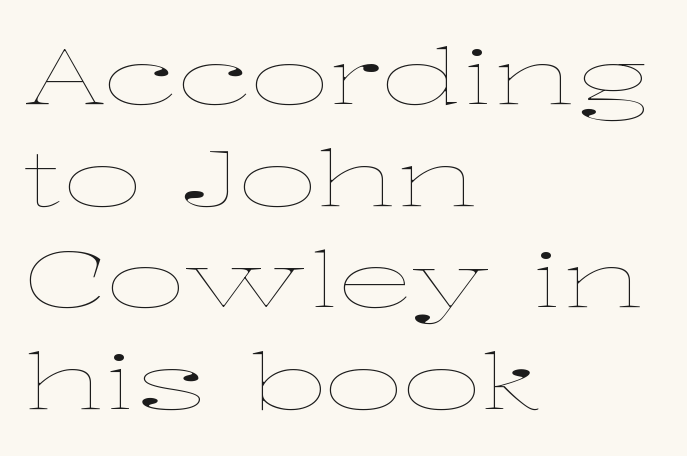
Q: Is the text bold? A: No.
Q: Is the text italic (slanted)? A: No, it is upright.
Q: Is the text underlined? A: No.
Q: How is the paragraph aligned? A: Left-aligned.
Q: Is the spacing between letters normal or unusually wide? A: Normal.
Q: Is the spacing between lines tight, normal or loose? A: Normal.
Q: Width (condensed, normal, or wide)? A: Wide.
Q: Stroke contrast? A: Low.
Q: x-height? A: Medium.
Q: Monospaced? A: No.
